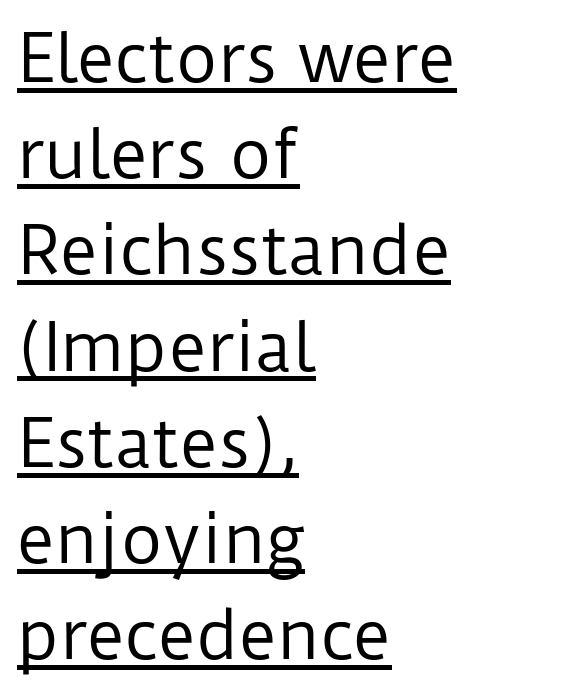
{"serif": "no", "italic": "no", "bold": "no", "weight": "regular", "width": "normal", "stroke_contrast": "low", "x_height": "medium", "monospaced": "no", "underline": "yes", "align": "left", "line_spacing": "normal", "line_spacing_ratio": 1.48, "letter_spacing": "normal", "letter_spacing_em": 0.0, "glyph_px": 65}
